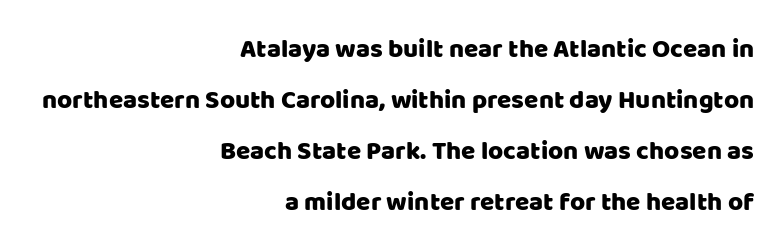
Q: Is the text italic (slanted)? A: No, it is upright.
Q: Is the text underlined? A: No.
Q: How is the paragraph aligned? A: Right-aligned.
Q: Is the spacing between letters normal or unusually wide? A: Normal.
Q: Is the spacing between lines tight, normal or loose? A: Loose.
